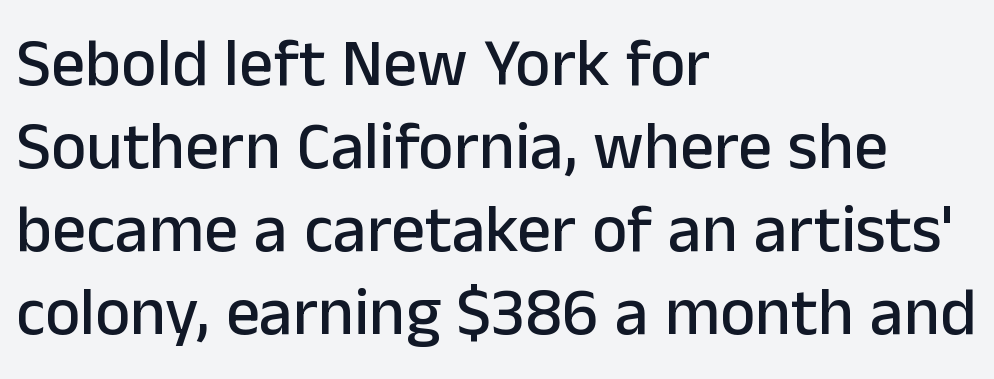
Rendered with straight, roman letterforms. Descender tails drop into unmarked territory. Look at the tracking — it's just the regular setting, nothing added. Think of a printed novel: that variable character pitch is what you see here. Nope, no serifs anywhere on these letters. In CSS terms this would be text-align: left.
